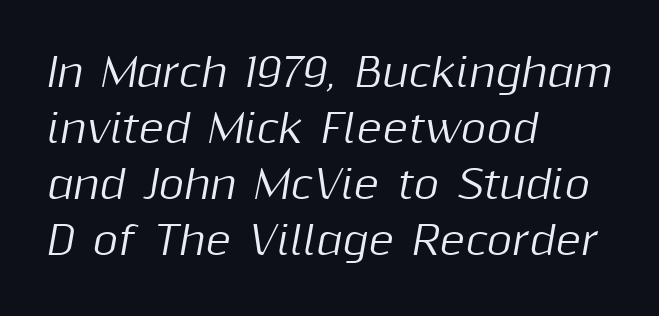
Q: Is the text italic (slanted)? A: Yes, it leans right by about 10 degrees.
Q: Is the text underlined? A: No.
Q: How is the paragraph aligned? A: Left-aligned.
Q: Is the spacing between letters normal or unusually wide? A: Normal.
Q: Is the spacing between lines tight, normal or loose? A: Normal.
Q: Width (condensed, normal, or wide)? A: Normal.
Q: Stroke contrast? A: Medium.
Q: x-height? A: Medium.
Q: Monospaced? A: No.
